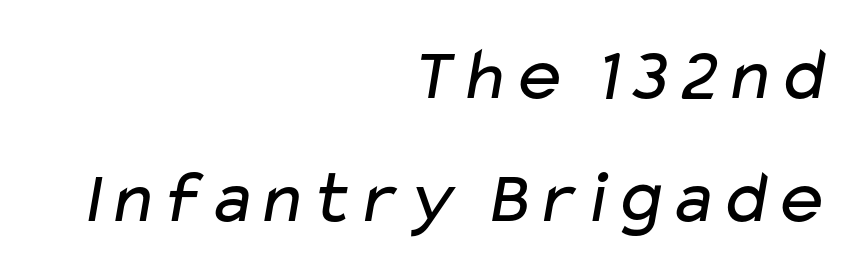
Tracking here is standard; glyphs follow each other at the usual distance. This rendering features lettering with no underline. Notice how descenders clear the ascenders below comfortably — that's standard leading. Is the stroke heavy? The answer is a plain regular-or-lighter. The type family on display is of the sans-serif kind. The letters advance in unequal steps, a hallmark of proportional type.
